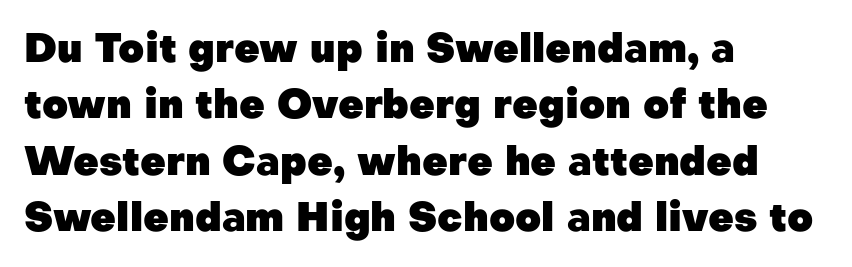
Q: Is the text bold? A: Yes.
Q: Is the text italic (slanted)? A: No, it is upright.
Q: Is the typeface a serif or a sans-serif typeface? A: Sans-serif.
Q: Is the text underlined? A: No.
Q: How is the paragraph aligned? A: Left-aligned.
Q: Is the spacing between letters normal or unusually wide? A: Normal.
Q: Is the spacing between lines tight, normal or loose? A: Normal.
Q: Width (condensed, normal, or wide)? A: Normal.
Q: Stroke contrast? A: Low.
Q: x-height? A: Medium.
Q: Monospaced? A: No.
